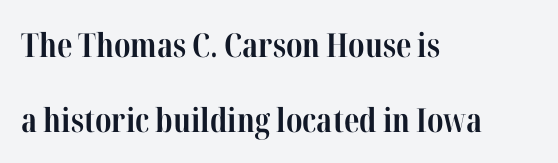
Q: Is the text bold? A: Yes.
Q: Is the text italic (slanted)? A: No, it is upright.
Q: Is the typeface a serif or a sans-serif typeface? A: Serif.
Q: Is the text underlined? A: No.
Q: How is the paragraph aligned? A: Left-aligned.
Q: Is the spacing between letters normal or unusually wide? A: Normal.
Q: Is the spacing between lines tight, normal or loose? A: Loose.
Q: Width (condensed, normal, or wide)? A: Condensed.
Q: Stroke contrast? A: High.
Q: x-height? A: Medium.
Q: Monospaced? A: No.
